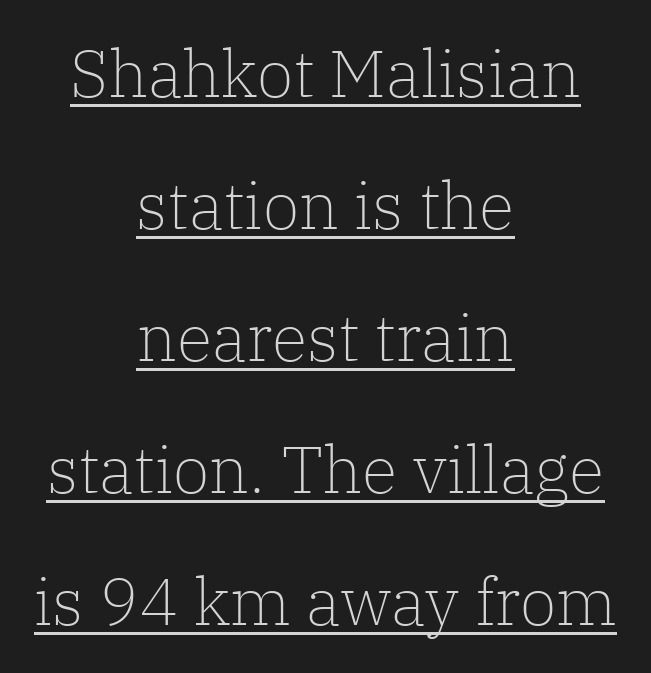
The passage shown is typeset with a serif family. Look at the tracking — it's just the regular setting, nothing added. The typesetter chose a symmetrical, centered arrangement here. Leading: increased. Like a heading marked for emphasis, these lines bear an underscore.
